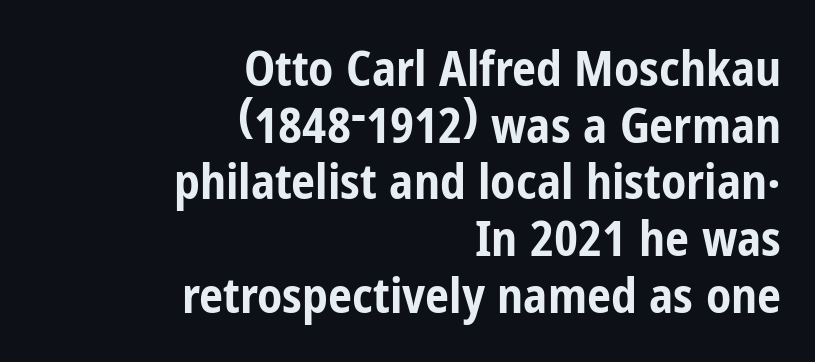
Lines of text with bare space underneath. You could not count columns in this text — the font is proportionally spaced. Type style note: lacks serifs. Characters remain perfectly vertical along every line. The rendering anchors every line to the right-hand side.
